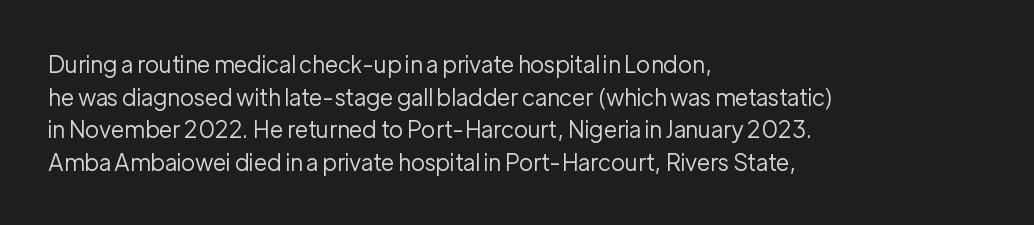
The image shows 23 px text type, upright; set left-aligned, normal line spacing (1.42x), normal letter spacing, not underlined.
